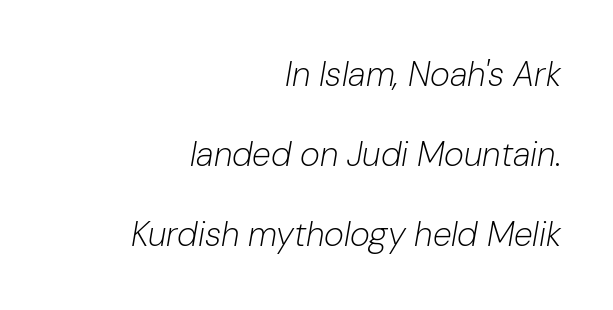
The image shows 34 px light type, italic (leaning right); set right-aligned, loose line spacing (2.36x), normal letter spacing, not underlined; low stroke contrast and a medium x-height.
